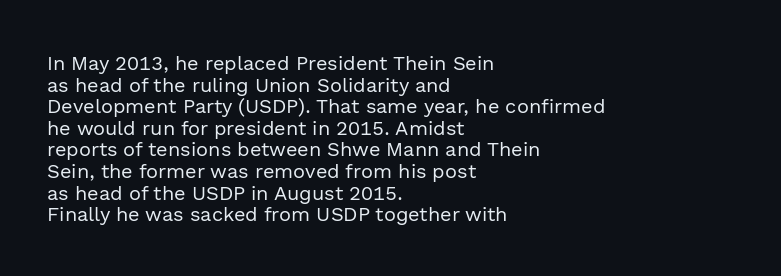
Any mark beneath the type? The region is blank. This rendering uses left alignment, leaving the right contour irregular. The passage shown stacks its lines with hardly any gap. A light-to-regular cut is what we see here.
